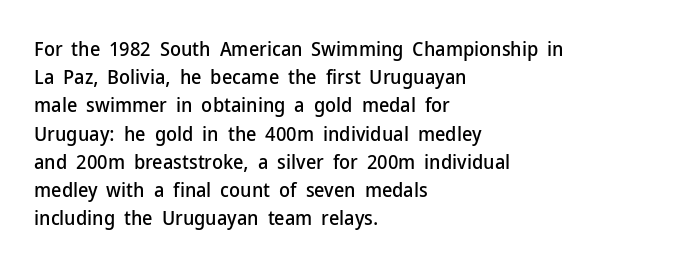
{"italic": "no", "underline": "no", "align": "left", "line_spacing": "normal", "line_spacing_ratio": 1.41, "letter_spacing": "normal", "letter_spacing_em": 0.0, "glyph_px": 20}
